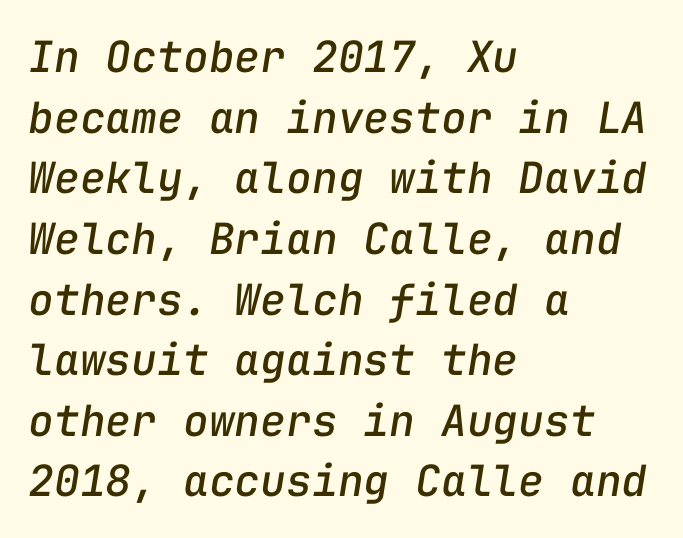
The image shows 43 px text type, italic (leaning right), monospaced; set left-aligned, normal line spacing (1.41x), normal letter spacing, not underlined; low stroke contrast and a medium x-height.
